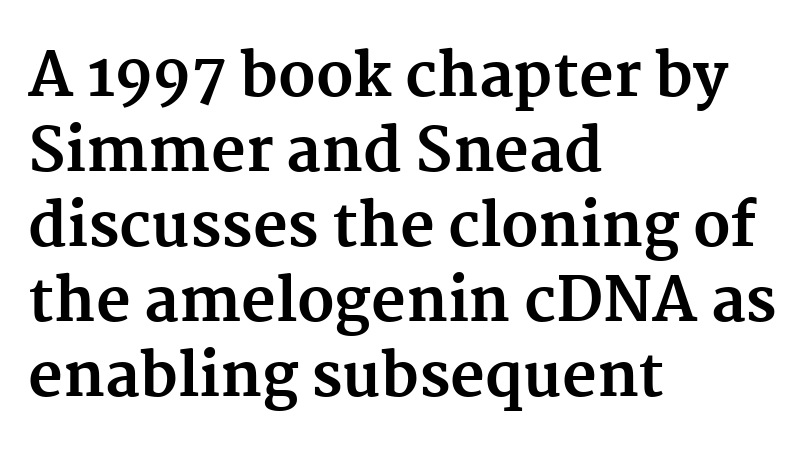
The image shows 60 px bold serif type, upright; set left-aligned, normal line spacing (1.25x), normal letter spacing, not underlined; medium stroke contrast and a medium x-height.
